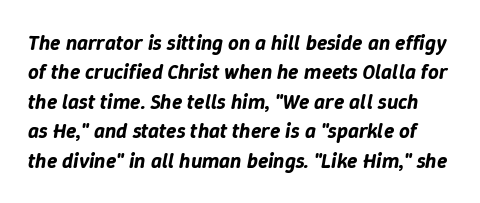
Each new line begins a customary step beneath the previous one. The gap between lines stays unmarked. Students, note that the glyphs here touch the page at normal intervals. Slant detected: the letters are inclined.
